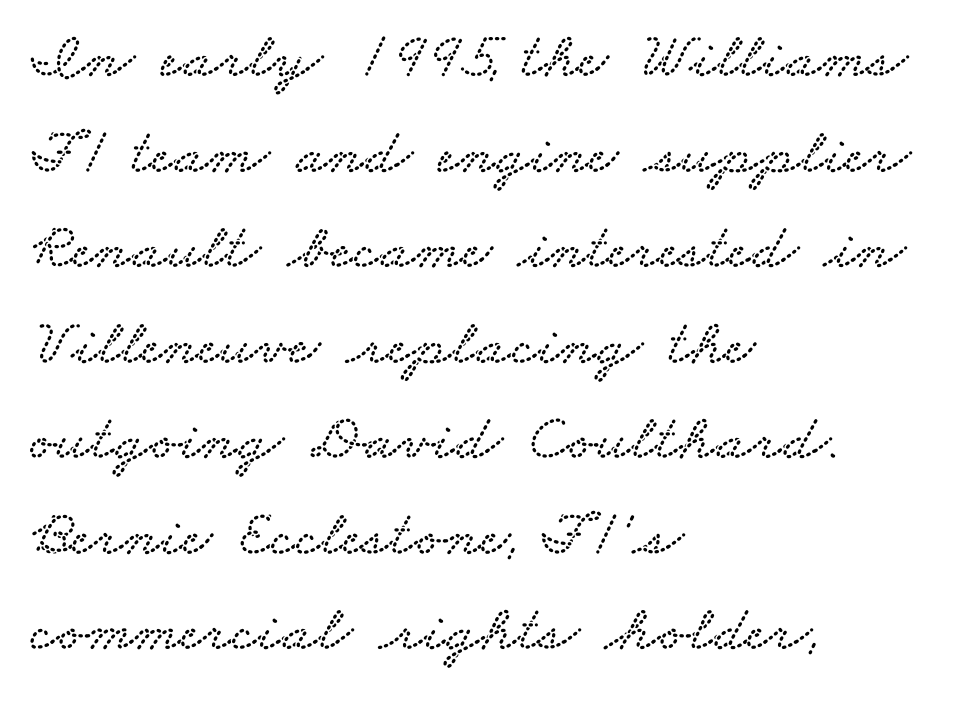
Q: Is the typeface a serif or a sans-serif typeface? A: Serif.
Q: Is the text underlined? A: No.
Q: How is the paragraph aligned? A: Left-aligned.
Q: Is the spacing between letters normal or unusually wide? A: Normal.
Q: Is the spacing between lines tight, normal or loose? A: Normal.
Q: Width (condensed, normal, or wide)? A: Wide.
Q: Stroke contrast? A: Low.
Q: x-height? A: Small.
Q: Monospaced? A: No.
